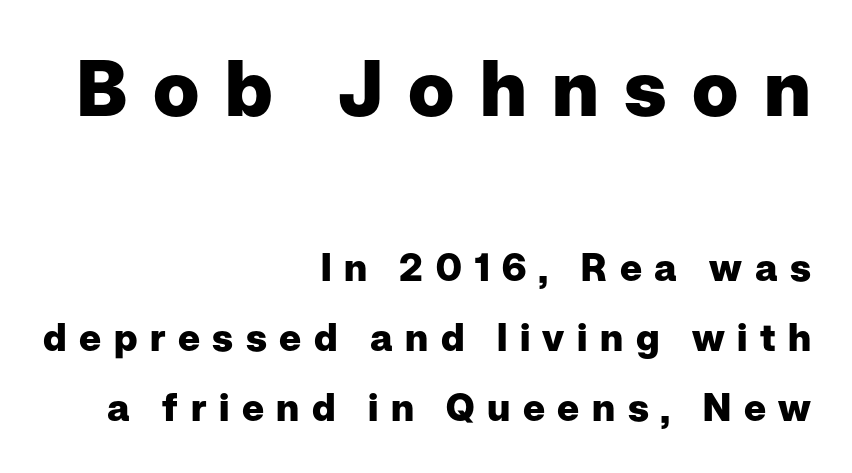
The image shows 77 px heavy sans-serif type, upright; set right-aligned, line spacing 1.84x, unusually wide letter spacing (+0.33 em), not underlined; the first (top) block is 2.03x larger; low stroke contrast and a medium x-height.
